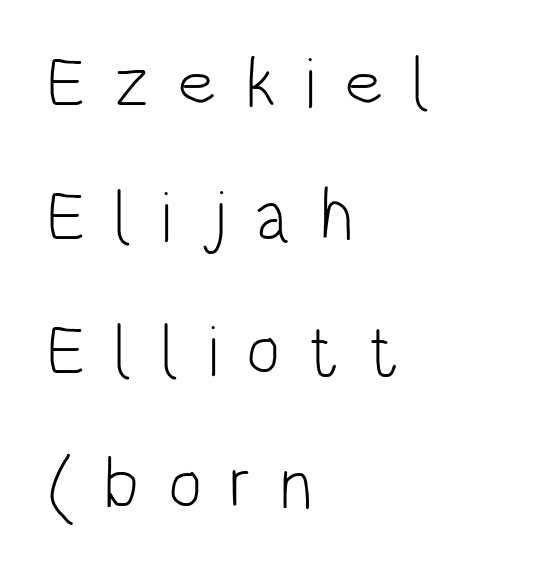
The image shows 72 px light, condensed sans-serif type, upright; set left-aligned, line spacing 1.86x, unusually wide letter spacing (+0.39 em), not underlined; low stroke contrast and a large x-height.
